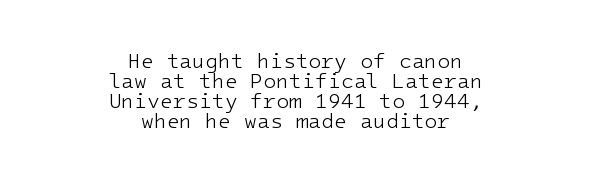
This sample uses an upright cut, with every glyph sitting square on the baseline. The letterforms sit at book weight or below. Unmarked baselines from the first word to the last. The rendering keeps characters at their native spacing. Leftover space on each line is divided equally before and after the words.
